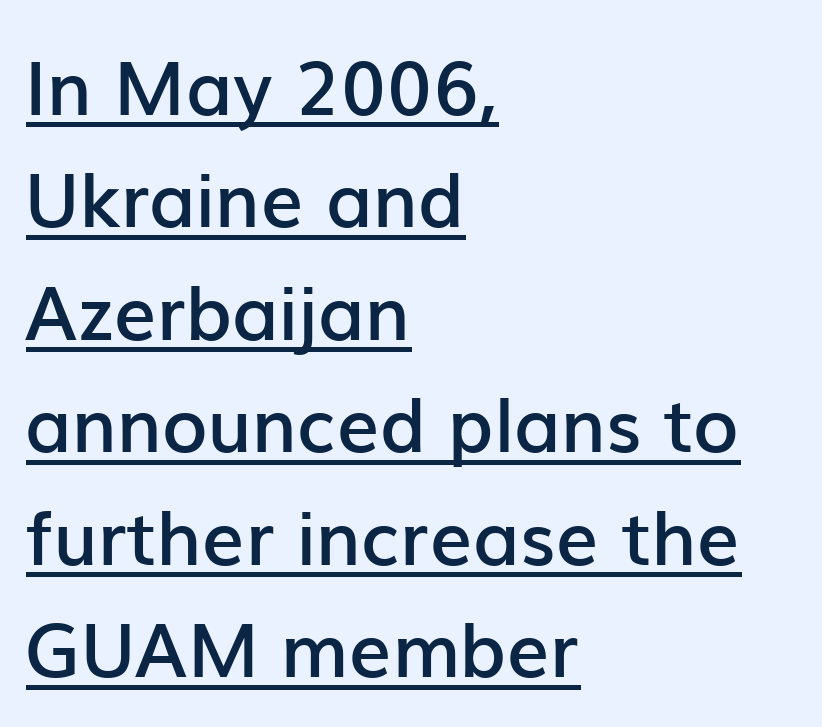
Descenders here cross a horizontal rule under the line. Think of a printed novel: that variable character pitch is what you see here. How heavy is the stroke? Medium-heavy — a semibold, shy of bold. Does extra space separate the letters? No, they use regular spacing. The setting favours the left margin, as ordinary paragraphs usually do. The axis of the letterforms is exactly vertical.
